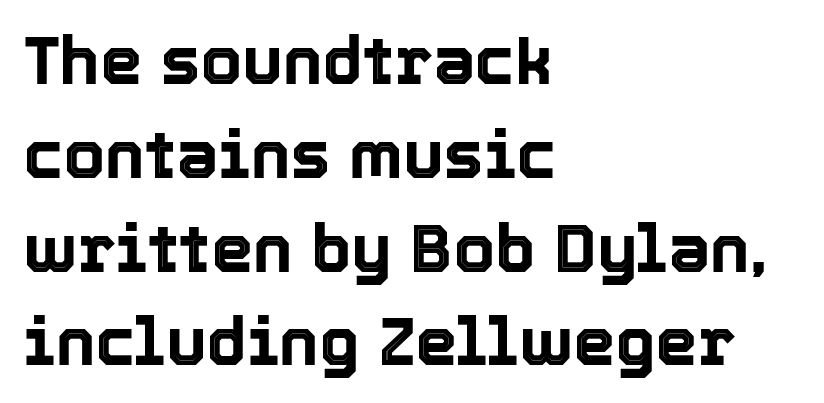
Q: Is the text italic (slanted)? A: No, it is upright.
Q: Is the text underlined? A: No.
Q: How is the paragraph aligned? A: Left-aligned.
Q: Is the spacing between letters normal or unusually wide? A: Normal.
Q: Is the spacing between lines tight, normal or loose? A: Normal.
Q: Width (condensed, normal, or wide)? A: Normal.
Q: x-height? A: Medium.
Q: Monospaced? A: No.
